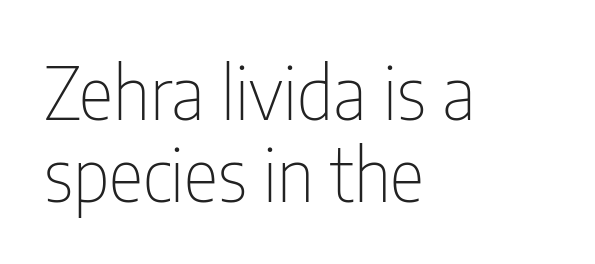
The image shows 73 px thin, condensed sans-serif type, upright; set left-aligned, tight line spacing (1.13x), normal letter spacing, not underlined; low stroke contrast and a medium x-height.
